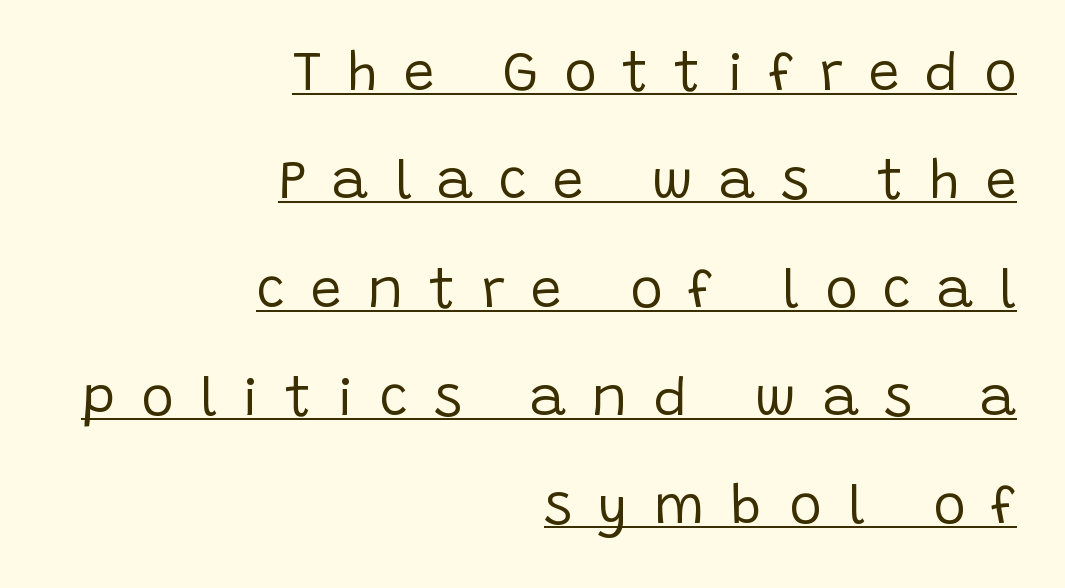
Q: Is the text bold? A: No.
Q: Is the text italic (slanted)? A: No, it is upright.
Q: Is the typeface a serif or a sans-serif typeface? A: Sans-serif.
Q: Is the text underlined? A: Yes.
Q: How is the paragraph aligned? A: Right-aligned.
Q: Is the spacing between letters normal or unusually wide? A: Unusually wide.
Q: Is the spacing between lines tight, normal or loose? A: Loose.
Q: Width (condensed, normal, or wide)? A: Normal.
Q: Stroke contrast? A: Low.
Q: x-height? A: Large.
Q: Monospaced? A: No.
